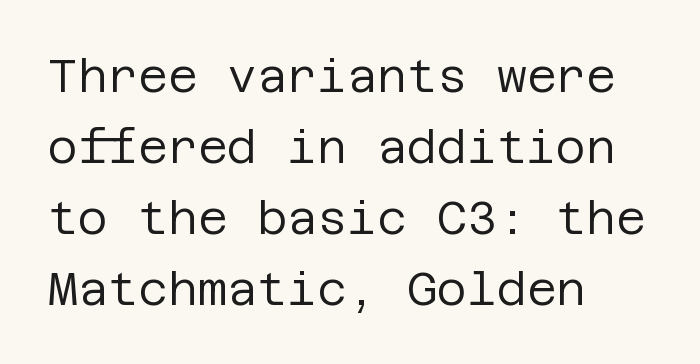
{"serif": "no", "italic": "no", "bold": "no", "weight": "regular", "width": "normal", "stroke_contrast": "low", "x_height": "large", "underline": "no", "align": "left", "line_spacing": "normal", "line_spacing_ratio": 1.54, "letter_spacing": "normal", "letter_spacing_em": 0.0, "glyph_px": 46}
